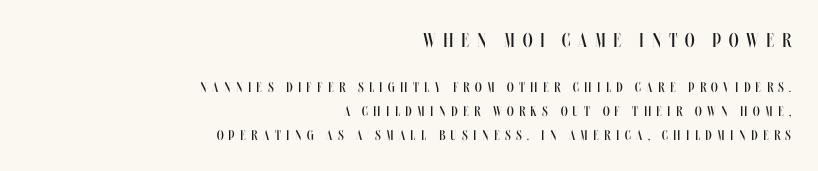
The image shows 20 px text type, upright; set right-aligned, line spacing 1.73x, unusually wide letter spacing (+0.38 em), not underlined; the first (top) block is 1.43x larger.
